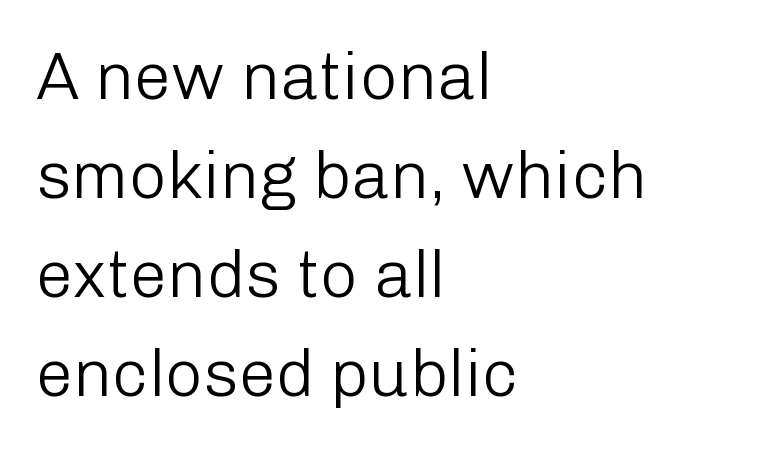
{"serif": "no", "italic": "no", "bold": "no", "weight": "light", "width": "normal", "stroke_contrast": "low", "x_height": "medium", "monospaced": "no", "underline": "no", "align": "left", "line_spacing": "normal", "line_spacing_ratio": 1.5, "letter_spacing": "normal", "letter_spacing_em": 0.0, "glyph_px": 66}
